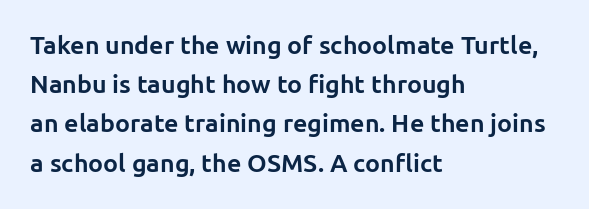
{"italic": "no", "bold": "yes", "underline": "no", "align": "left", "line_spacing": "normal", "line_spacing_ratio": 1.57, "letter_spacing": "normal", "letter_spacing_em": 0.0, "glyph_px": 25}
